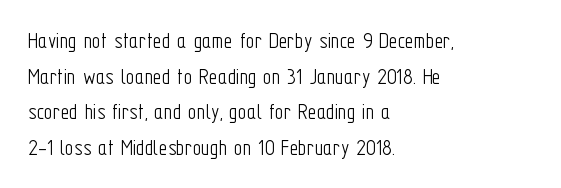
No italicization has been applied; the sample stays upright. Each line starts at the same left margin while the right side varies. Weight: regular or lighter. Compared with typical paragraphs, the rows here are spaced about the same. No extra tracking has been applied to these lines. Any mark beneath the type? The region is blank.
